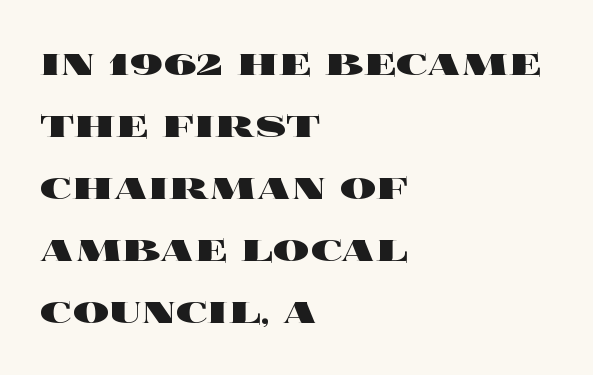
{"italic": "no", "bold": "yes", "weight": "heavy", "width": "wide", "x_height": "large", "monospaced": "no", "underline": "no", "align": "left", "line_spacing": "normal", "line_spacing_ratio": 1.38, "letter_spacing": "normal", "letter_spacing_em": 0.0, "glyph_px": 45}
